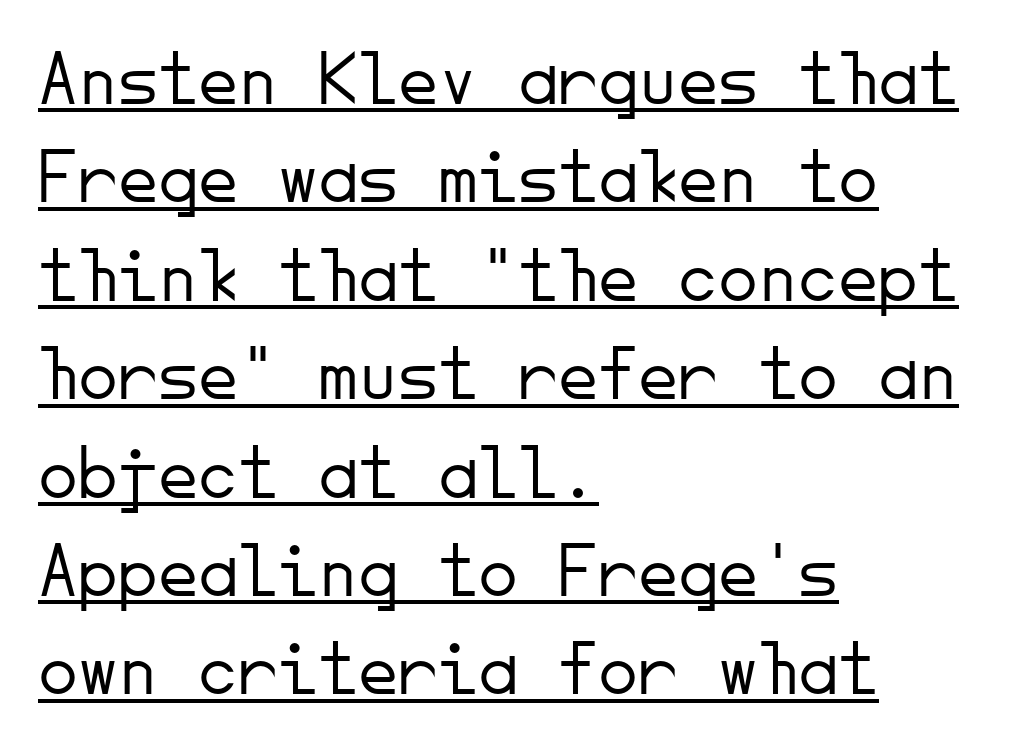
Heaviness? Minimal to ordinary, like unemphasized prose. The passage shown is typed in a monospace face where columns stay perfectly aligned. Every character sits straight up, as roman type does. The glyphs are accompanied by a horizontal stroke just below them. The letters sit at their default tracking, neither squeezed nor spread. The rag falls on the right side of this text block.
